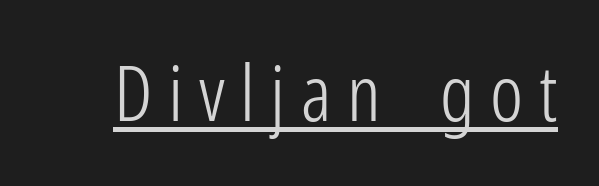
Think of a printed novel: that variable character pitch is what you see here. The typeface has the unassuming heft of standard copy or less. Unlike italic type, these characters show no tilt at all. Caption: expanded tracking, letters set apart. In terms of letterform style, serifs are entirely absent.
